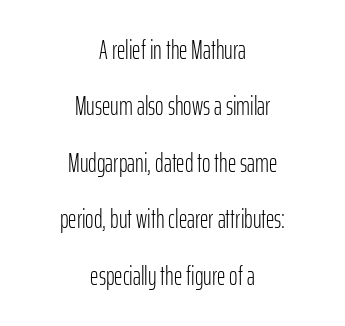
Q: Is the text bold? A: No.
Q: Is the text italic (slanted)? A: No, it is upright.
Q: Is the text underlined? A: No.
Q: How is the paragraph aligned? A: Centered.
Q: Is the spacing between letters normal or unusually wide? A: Normal.
Q: Is the spacing between lines tight, normal or loose? A: Loose.
